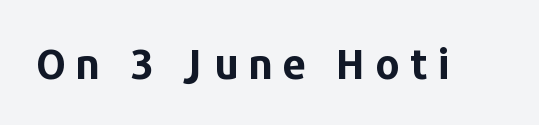
Q: Is the text bold? A: Yes.
Q: Is the text italic (slanted)? A: No, it is upright.
Q: Is the typeface a serif or a sans-serif typeface? A: Sans-serif.
Q: Is the text underlined? A: No.
Q: Is the spacing between letters normal or unusually wide? A: Unusually wide.
Q: Width (condensed, normal, or wide)? A: Normal.
Q: Stroke contrast? A: Low.
Q: x-height? A: Medium.
Q: Monospaced? A: No.
